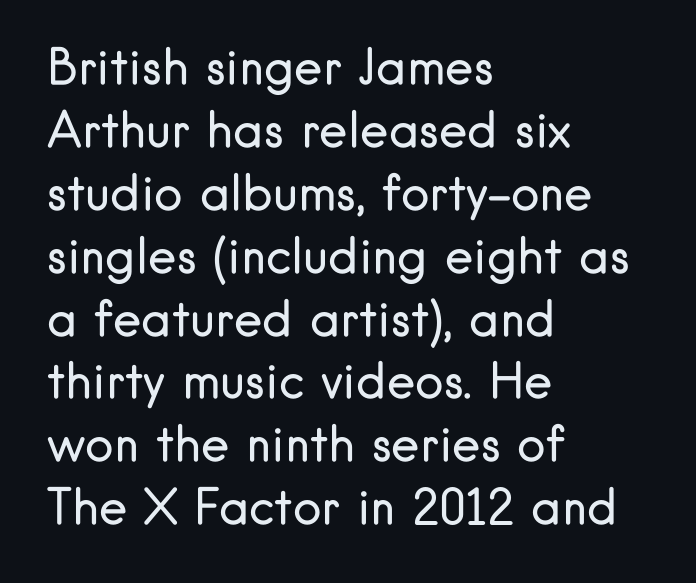
The image shows 48 px regular-weight sans-serif type, upright; set left-aligned, normal line spacing (1.31x), normal letter spacing, not underlined; low stroke contrast and a small x-height.
